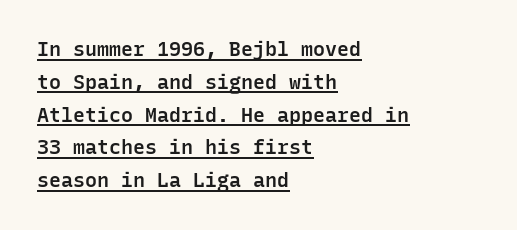
The compositor pushed each line to the left boundary. Has an underline been added? It has. The font is running at a semibold setting, under full bold. Horizontal bands of white between lines are of average thickness. Students, note that the glyphs here touch the page at normal intervals. Ordinary non-slanted type is in use.
